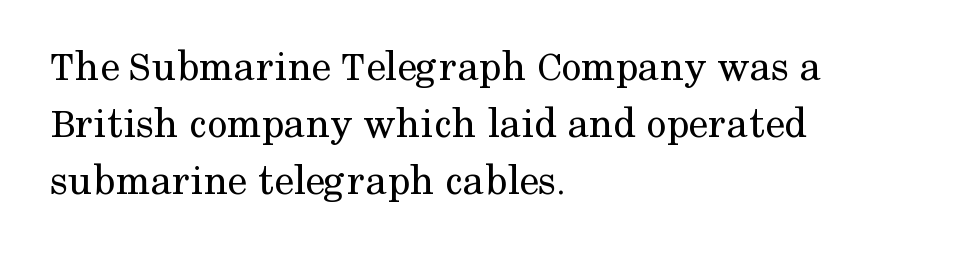
The image shows 44 px regular-weight serif type, upright; set left-aligned, normal line spacing (1.3x), normal letter spacing, not underlined; medium stroke contrast and a medium x-height.
